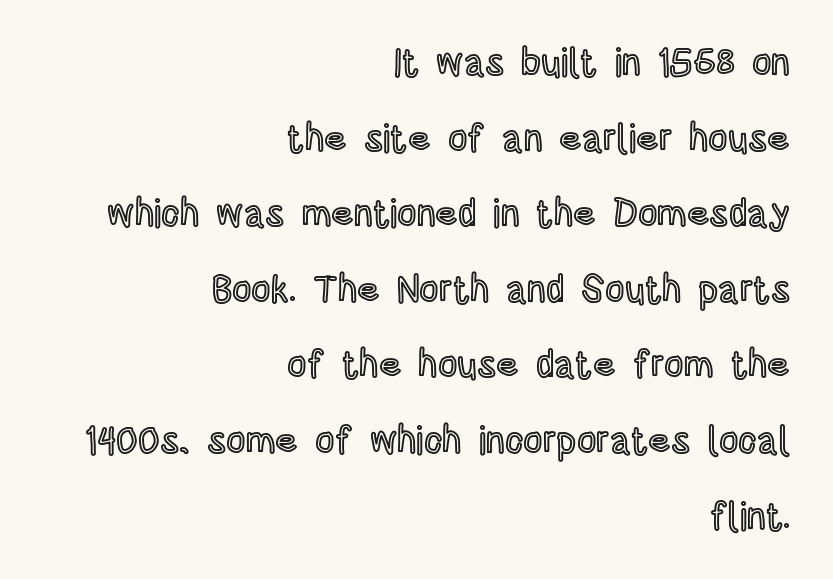
The image shows 38 px condensed type, upright; set right-aligned, loose line spacing (1.99x), normal letter spacing, not underlined; a large x-height.
